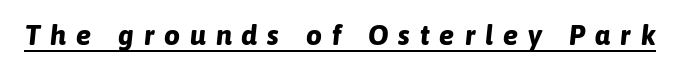
{"italic": "yes", "lean": "right", "slant_degrees": 6, "bold": "yes", "weight": "bold", "width": "normal", "stroke_contrast": "low", "x_height": "medium", "monospaced": "no", "underline": "yes", "letter_spacing": "wide", "letter_spacing_em": 0.36, "glyph_px": 28}
